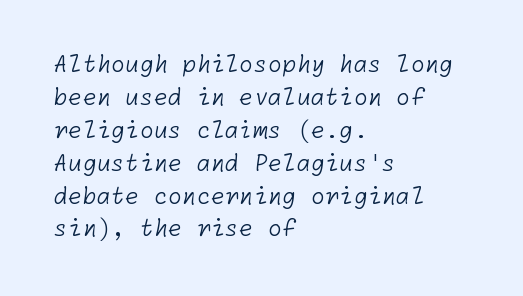
{"bold": "no", "underline": "no", "align": "left", "line_spacing": "normal", "line_spacing_ratio": 1.43, "letter_spacing": "normal", "letter_spacing_em": 0.0, "glyph_px": 23}
